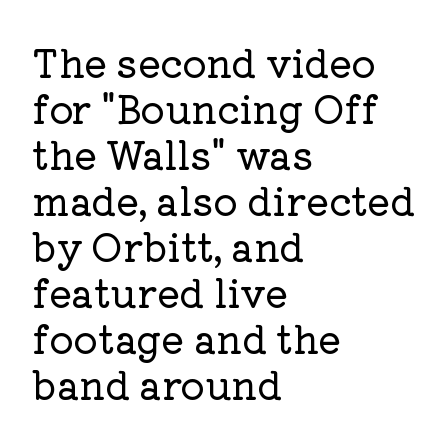
Q: Is the text italic (slanted)? A: No, it is upright.
Q: Is the typeface a serif or a sans-serif typeface? A: Serif.
Q: Is the text underlined? A: No.
Q: How is the paragraph aligned? A: Left-aligned.
Q: Is the spacing between letters normal or unusually wide? A: Normal.
Q: Width (condensed, normal, or wide)? A: Normal.
Q: Stroke contrast? A: Low.
Q: x-height? A: Medium.
Q: Monospaced? A: No.
